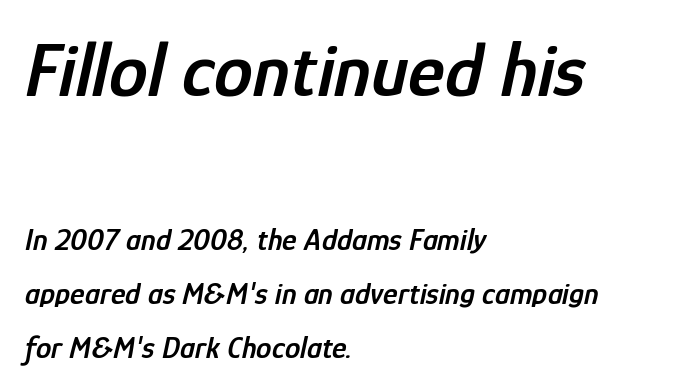
Q: Is the text bold? A: Semi-bold.
Q: Is the text italic (slanted)? A: Yes, it leans right by about 12 degrees.
Q: Is the text underlined? A: No.
Q: How is the paragraph aligned? A: Left-aligned.
Q: Is the spacing between letters normal or unusually wide? A: Normal.
Q: Which block of text is set in a larger size, the first (top) or the second (bottom)? A: The first (top) one.
Q: Width (condensed, normal, or wide)? A: Condensed.
Q: Stroke contrast? A: Low.
Q: x-height? A: Medium.
Q: Monospaced? A: No.
